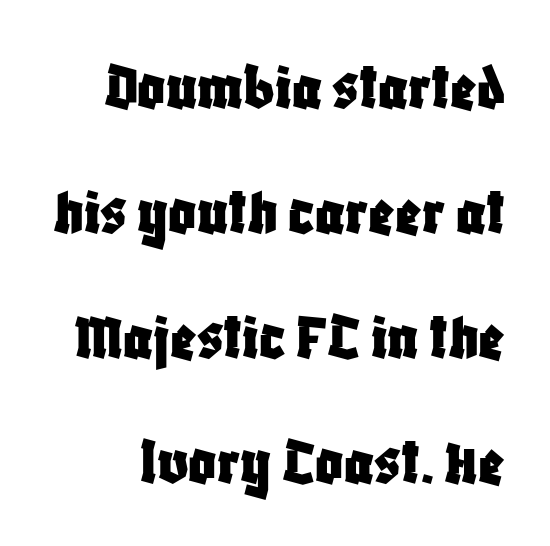
Q: Is the text italic (slanted)? A: No, it is upright.
Q: Is the typeface a serif or a sans-serif typeface? A: Sans-serif.
Q: Is the text underlined? A: No.
Q: Is the spacing between letters normal or unusually wide? A: Normal.
Q: Width (condensed, normal, or wide)? A: Condensed.
Q: Stroke contrast? A: Low.
Q: x-height? A: Large.
Q: Monospaced? A: No.
